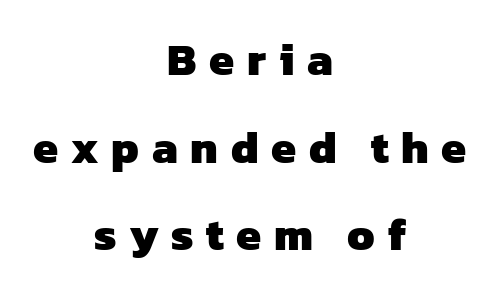
Q: Is the text bold? A: Yes.
Q: Is the typeface a serif or a sans-serif typeface? A: Sans-serif.
Q: Is the text underlined? A: No.
Q: How is the paragraph aligned? A: Centered.
Q: Is the spacing between letters normal or unusually wide? A: Unusually wide.
Q: Is the spacing between lines tight, normal or loose? A: Loose.
Q: Width (condensed, normal, or wide)? A: Normal.
Q: Stroke contrast? A: Low.
Q: x-height? A: Medium.
Q: Monospaced? A: No.
